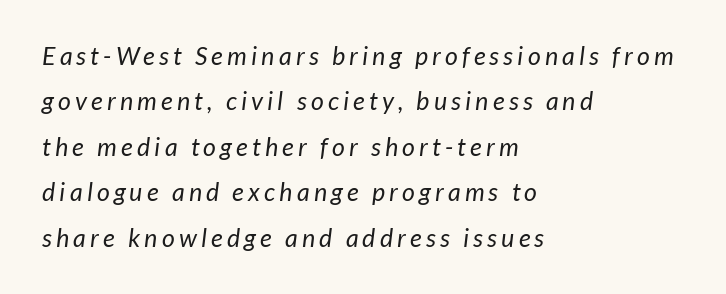
The image shows 25 px text type; set left-aligned, line spacing 1.82x, not underlined.
